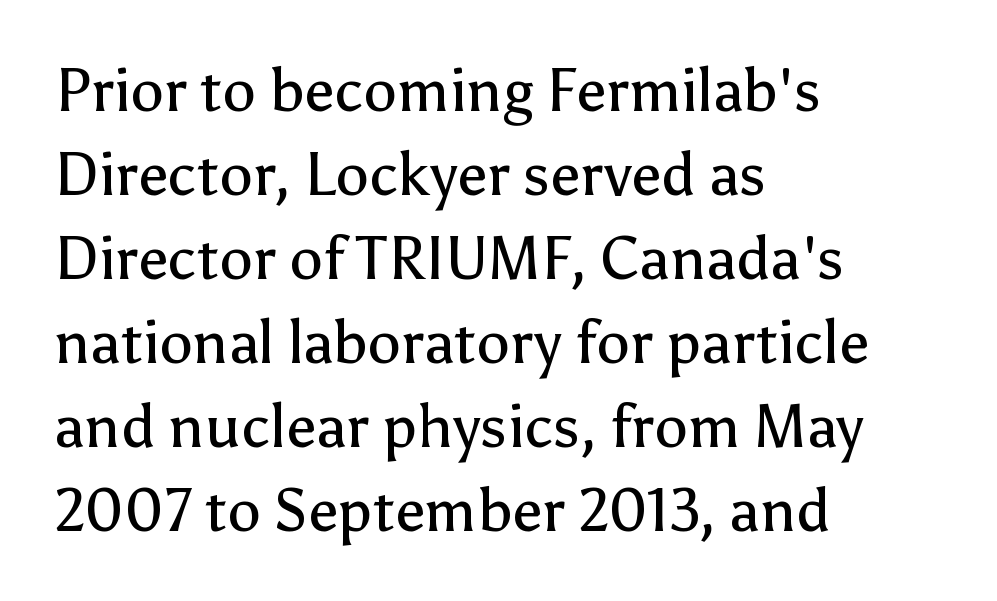
Q: Is the text bold? A: No.
Q: Is the text italic (slanted)? A: No, it is upright.
Q: Is the typeface a serif or a sans-serif typeface? A: Sans-serif.
Q: Is the text underlined? A: No.
Q: How is the paragraph aligned? A: Left-aligned.
Q: Is the spacing between letters normal or unusually wide? A: Normal.
Q: Is the spacing between lines tight, normal or loose? A: Normal.
Q: Width (condensed, normal, or wide)? A: Normal.
Q: Stroke contrast? A: Low.
Q: x-height? A: Medium.
Q: Monospaced? A: No.
